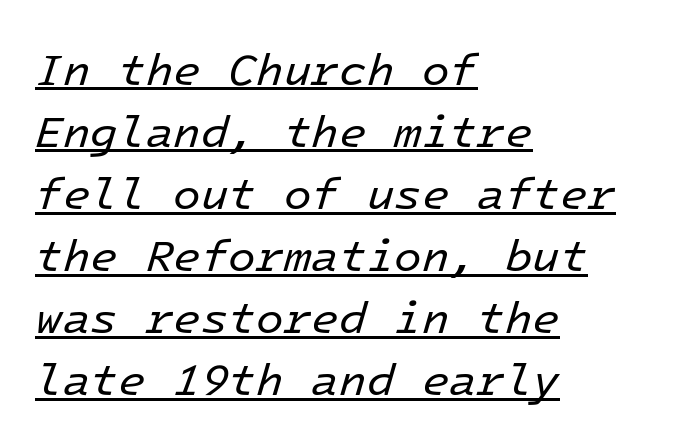
The image shows 45 px regular-weight type, italic (leaning right), monospaced; set left-aligned, normal line spacing (1.38x), normal letter spacing, underlined; low stroke contrast and a medium x-height.
